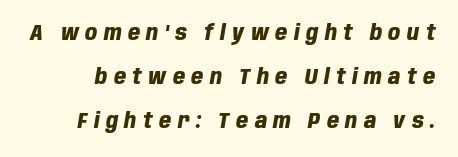
Style check: oblique. How would I describe the line gaps? Wide and relaxed. Descenders are the only things crossing below the line. Each word looks stretched out because of the extra space between its letters.
